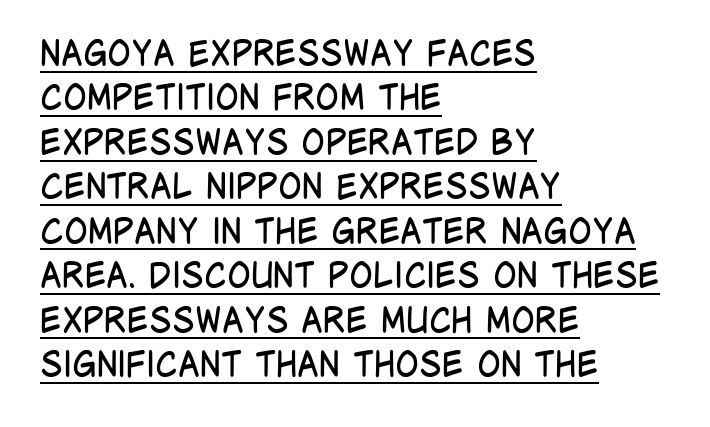
A continuous stroke trails under the words, as in a hyperlink. How would I describe the line gaps? Plain and ordinary. Regarding serifs, this sample does without them. There is no visible air inserted between adjacent glyphs. Is the block centered? No — it sits flush against the left margin. The rendering uses natural spacing where letterforms have individual widths.
